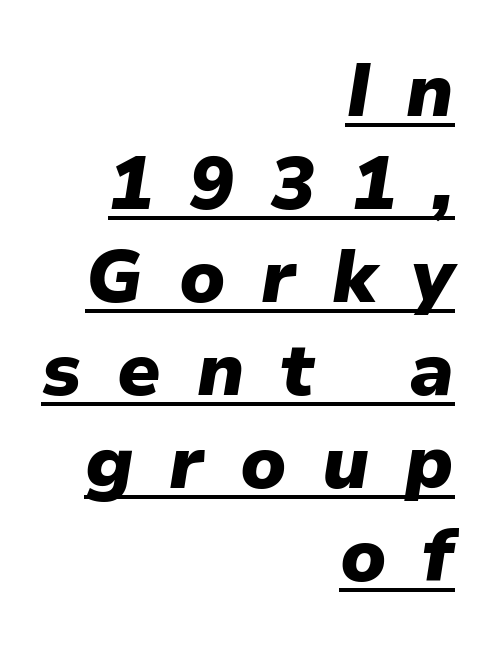
{"italic": "yes", "lean": "right", "slant_degrees": 9, "bold": "yes", "weight": "heavy", "width": "normal", "stroke_contrast": "low", "x_height": "medium", "monospaced": "no", "underline": "yes", "align": "right", "line_spacing_ratio": 1.24, "letter_spacing": "wide", "letter_spacing_em": 0.48, "glyph_px": 75}
